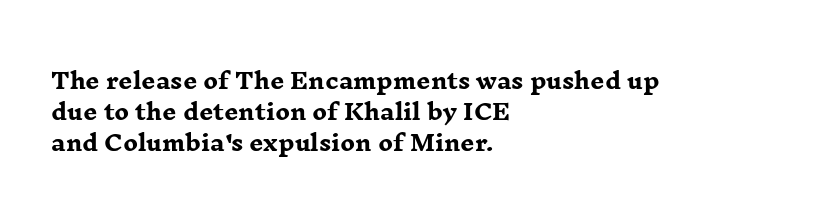
Q: Is the text bold? A: Yes.
Q: Is the text italic (slanted)? A: No, it is upright.
Q: Is the text underlined? A: No.
Q: How is the paragraph aligned? A: Left-aligned.
Q: Is the spacing between letters normal or unusually wide? A: Normal.
Q: Is the spacing between lines tight, normal or loose? A: Normal.
